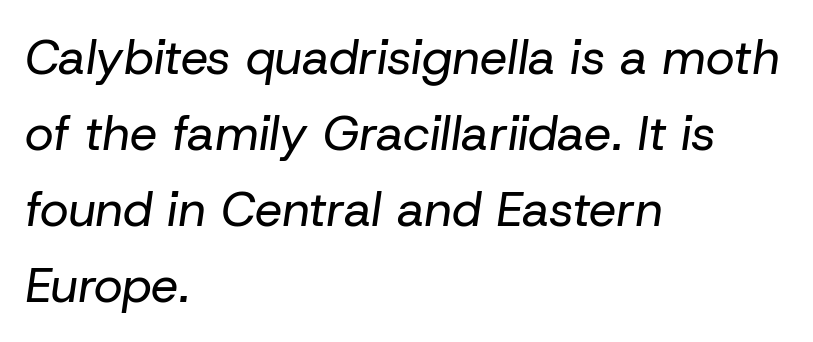
{"italic": "yes", "lean": "right", "slant_degrees": 8, "bold": "no", "weight": "regular", "width": "normal", "stroke_contrast": "low", "x_height": "medium", "monospaced": "no", "underline": "no", "align": "left", "line_spacing": "normal", "line_spacing_ratio": 1.55, "letter_spacing": "normal", "letter_spacing_em": 0.0, "glyph_px": 49}
